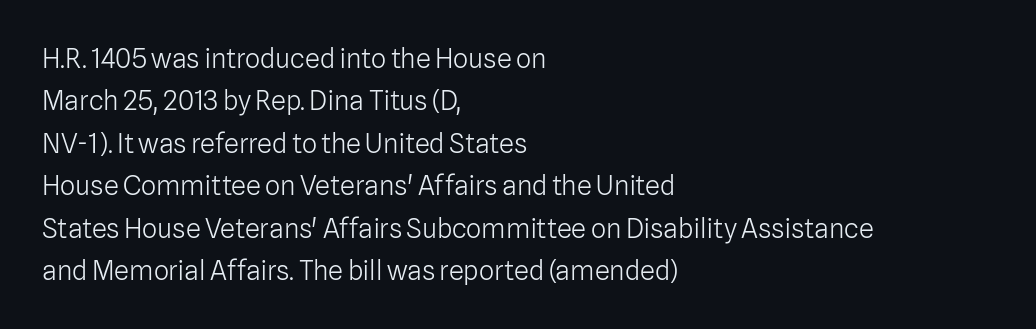
Characters follow at the spacing the type designer built in. Where is the straight margin? On the left. Weight: regular or lighter. Check the space under the baseline: it is left empty. Each new line begins a customary step beneath the previous one.
